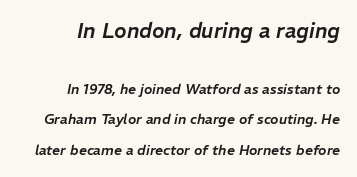
Honestly, the rows look like they've been pulled way apart. Visually the block forms a straight wall on the right and a jagged coastline on the left. Lines of text with bare space underneath. Is the type slanted? Yes — the strokes lean at a clear angle. Type size steps down from the first block to the second. Compared with typical body copy, the letter spacing here is the same.
